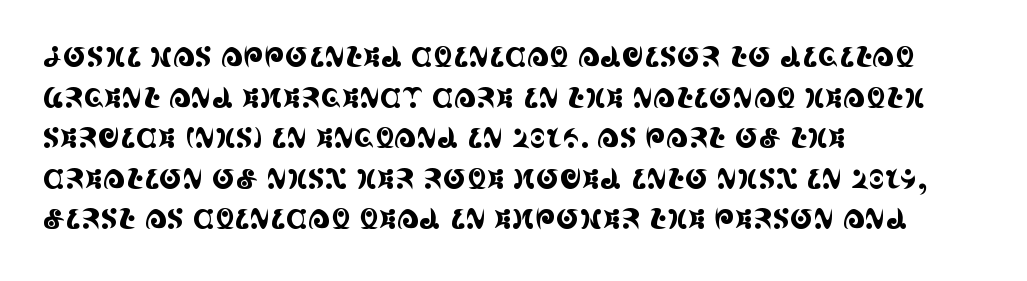
The image shows 28 px condensed serif type, upright; set left-aligned, normal line spacing (1.45x), normal letter spacing, not underlined; a large x-height.
